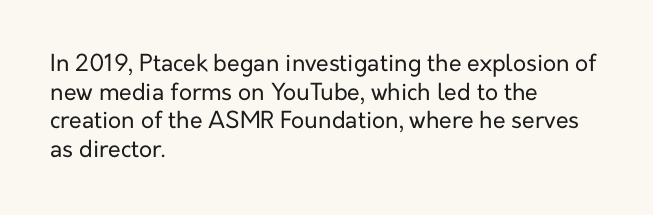
Q: Is the text bold? A: No.
Q: Is the text italic (slanted)? A: No, it is upright.
Q: Is the text underlined? A: No.
Q: How is the paragraph aligned? A: Left-aligned.
Q: Is the spacing between letters normal or unusually wide? A: Normal.
